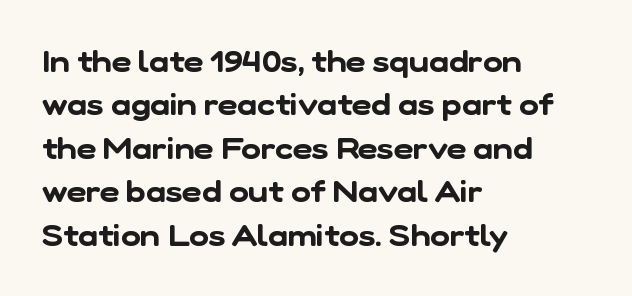
The image shows 30 px sans-serif type; set left-aligned, normal line spacing (1.45x), normal letter spacing, not underlined; low stroke contrast and a medium x-height.
